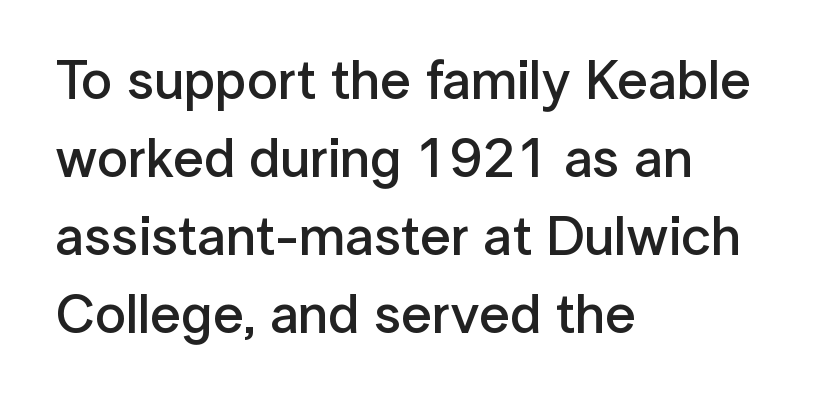
Q: Is the text bold? A: Semi-bold.
Q: Is the text italic (slanted)? A: No, it is upright.
Q: Is the typeface a serif or a sans-serif typeface? A: Sans-serif.
Q: Is the text underlined? A: No.
Q: How is the paragraph aligned? A: Left-aligned.
Q: Is the spacing between letters normal or unusually wide? A: Normal.
Q: Is the spacing between lines tight, normal or loose? A: Normal.
Q: Width (condensed, normal, or wide)? A: Normal.
Q: Stroke contrast? A: Low.
Q: x-height? A: Medium.
Q: Monospaced? A: No.
